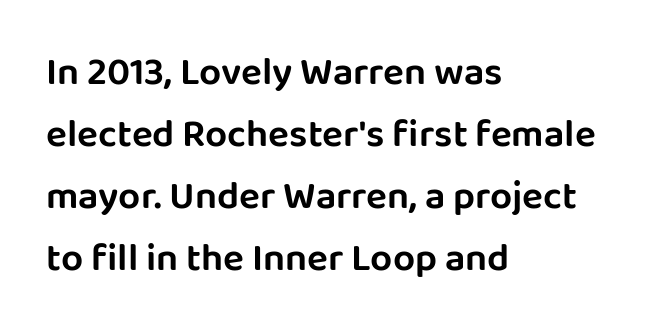
The image shows 39 px sans-serif type, upright; set left-aligned, normal line spacing (1.59x), normal letter spacing, not underlined; low stroke contrast and a large x-height.
